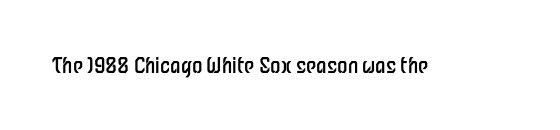
The passage shown is not underscored anywhere. The font's upright variant was chosen for this text. Stems here are at most as thick as an everyday book face. Observe the ordinary spacing: letters are neighbours, not strangers.
